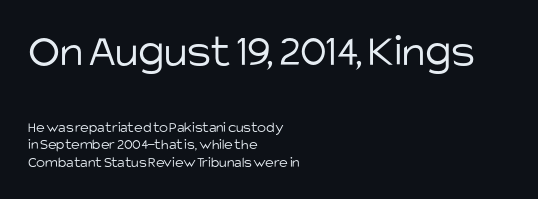
{"serif": "no", "italic": "no", "bold": "no", "weight": "light", "width": "normal", "stroke_contrast": "low", "x_height": "large", "monospaced": "no", "underline": "no", "align": "left", "line_spacing_ratio": 1.19, "letter_spacing": "normal", "letter_spacing_em": 0.0, "larger_block": "first", "size_ratio": 3.07, "glyph_px": 46}
